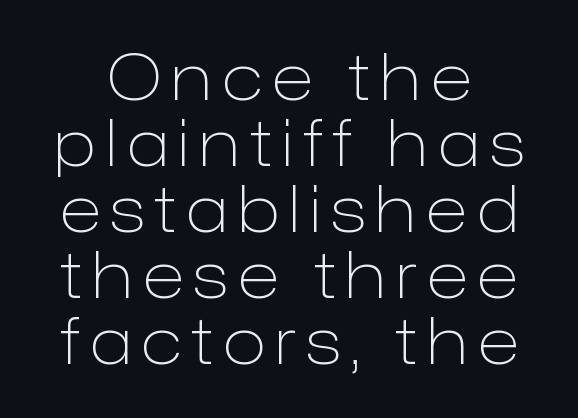
Are there feet on the stems? There aren't — it's a sans. Tightly led — the rows are bunched. Counters stay open thanks to moderate or lighter strokes. The gap between lines stays unmarked. Here the designer chose a conventional face with non-uniform glyph widths.
